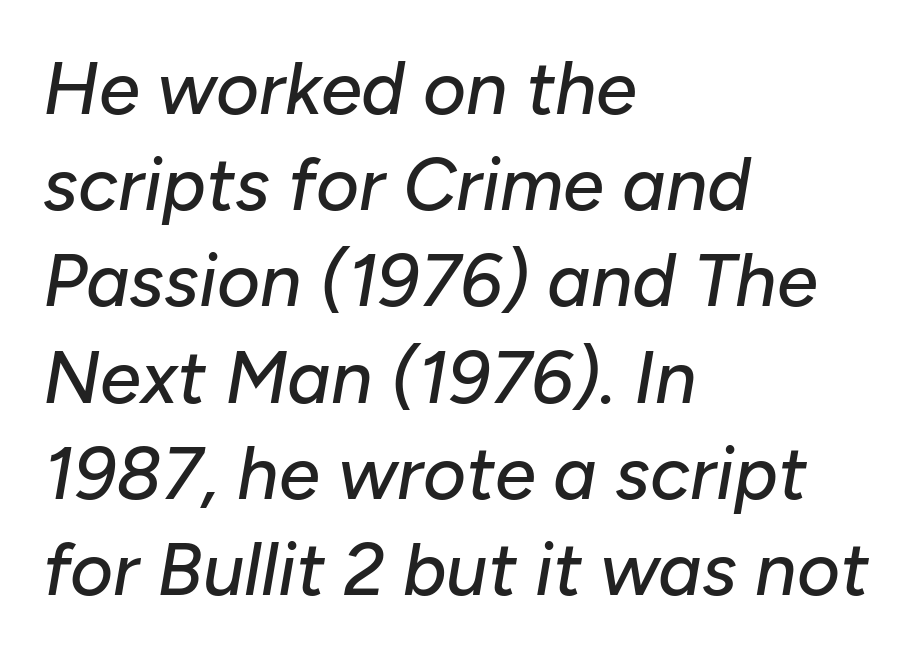
The rendering uses a moderate line-height, typical for paragraphs. This sample has the flowing, uneven cadence of proportional lettering. Is the letter spacing exaggerated? No — it looks like the ordinary default. The space directly below the letters is spotless.
